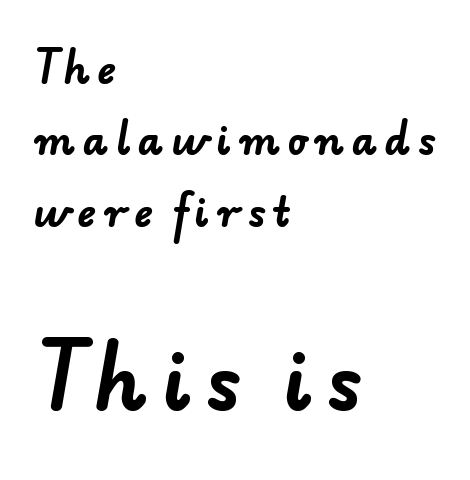
Weight check: bold — yes, fully. Reading top to bottom, the characters get bigger at the block break. Reading down the block, your eye returns to a fixed left position each line. Descender tails drop into unmarked territory. The passage shown is typed in a proportional face where columns would drift. This sample uses a sans-serif face.
